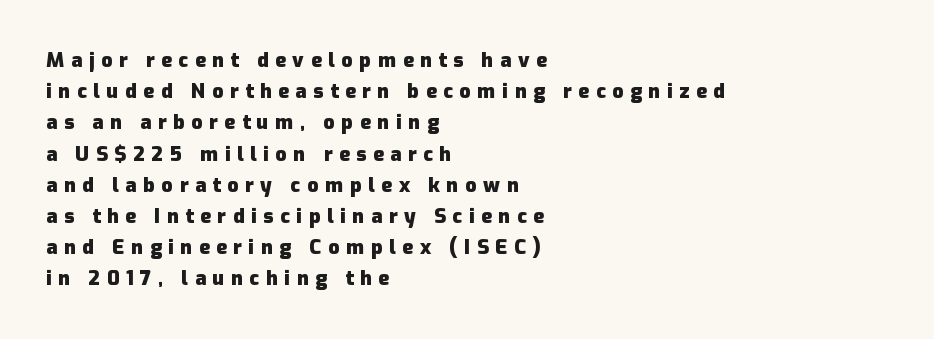
Compared with typical paragraphs, the rows here are spaced about the same. One-word summary of the alignment: left. Each word looks stretched out because of the extra space between its letters. Nobody drew a line under any word here. Pretty heavy lettering here — definitely bold. Does the lettering tilt? It doesn't — this is upright.
